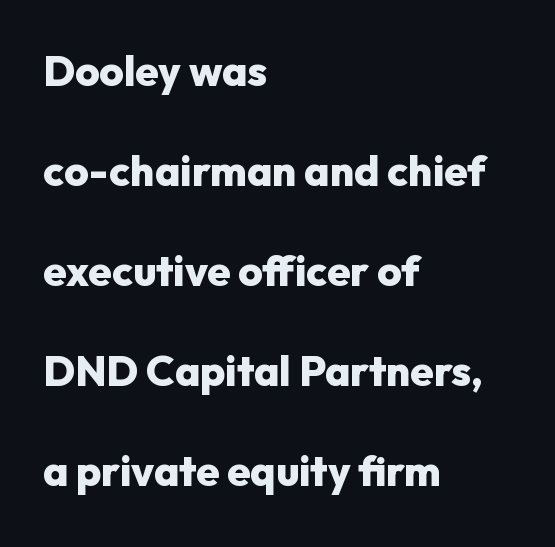
Q: Is the text bold? A: Yes.
Q: Is the text italic (slanted)? A: No, it is upright.
Q: Is the typeface a serif or a sans-serif typeface? A: Sans-serif.
Q: Is the text underlined? A: No.
Q: How is the paragraph aligned? A: Left-aligned.
Q: Is the spacing between letters normal or unusually wide? A: Normal.
Q: Is the spacing between lines tight, normal or loose? A: Loose.
Q: Width (condensed, normal, or wide)? A: Normal.
Q: Stroke contrast? A: Low.
Q: x-height? A: Medium.
Q: Monospaced? A: No.
